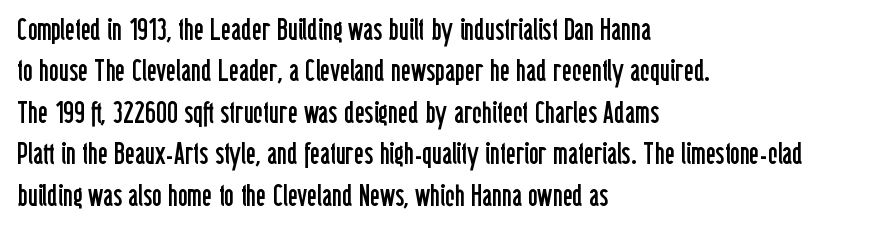
Q: Is the text bold? A: No.
Q: Is the text italic (slanted)? A: No, it is upright.
Q: Is the typeface a serif or a sans-serif typeface? A: Sans-serif.
Q: Is the text underlined? A: No.
Q: How is the paragraph aligned? A: Left-aligned.
Q: Is the spacing between letters normal or unusually wide? A: Normal.
Q: Is the spacing between lines tight, normal or loose? A: Normal.
Q: Width (condensed, normal, or wide)? A: Condensed.
Q: Stroke contrast? A: Low.
Q: x-height? A: Medium.
Q: Monospaced? A: No.
